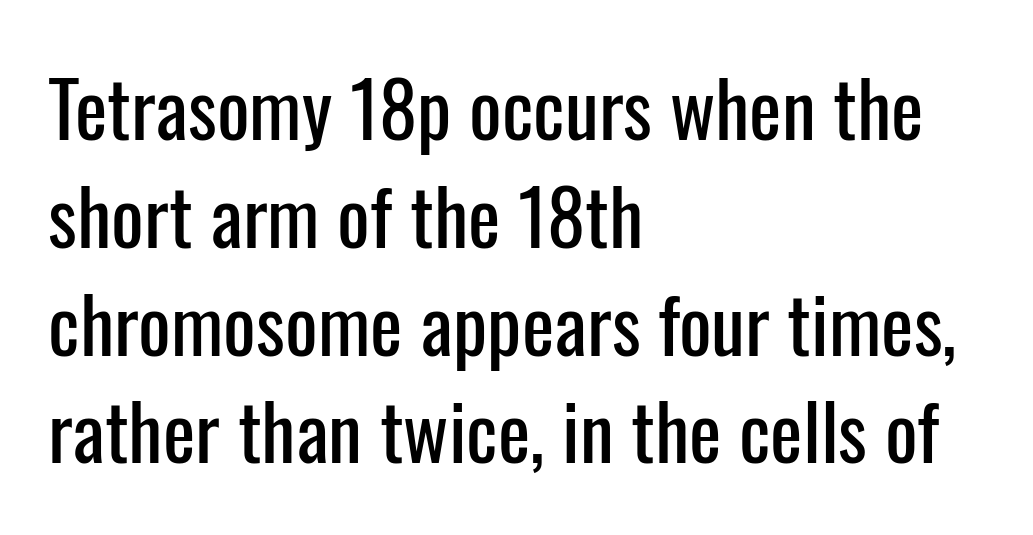
The image shows 77 px condensed sans-serif type, upright; set left-aligned, normal line spacing (1.4x), normal letter spacing, not underlined; low stroke contrast and a medium x-height.
